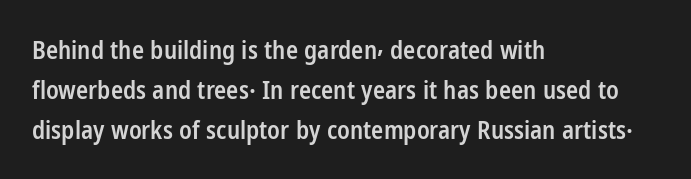
The image shows 25 px text type, upright; set left-aligned, normal line spacing (1.6x), normal letter spacing, not underlined.
